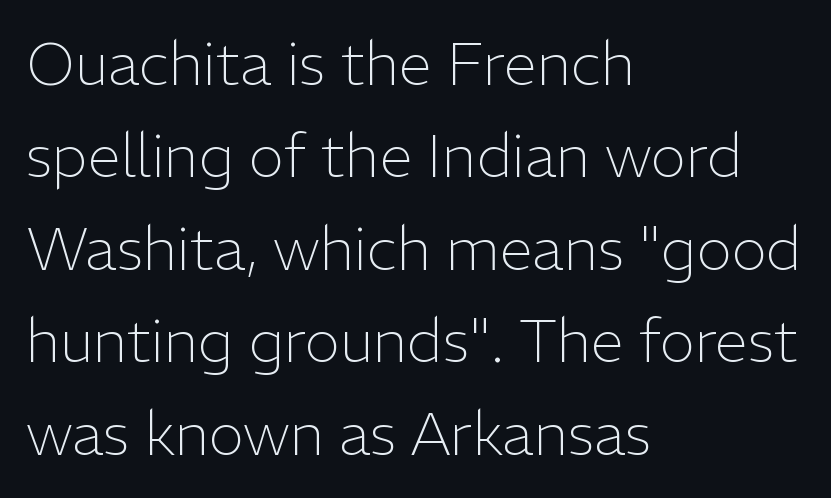
{"serif": "no", "italic": "no", "bold": "no", "weight": "light", "width": "normal", "stroke_contrast": "low", "x_height": "medium", "monospaced": "no", "underline": "no", "align": "left", "line_spacing": "normal", "line_spacing_ratio": 1.54, "letter_spacing": "normal", "letter_spacing_em": 0.0, "glyph_px": 60}
